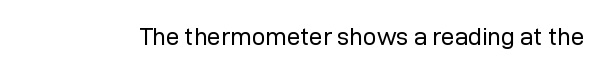
The image shows 24 px text type, upright; set normal letter spacing, not underlined.
